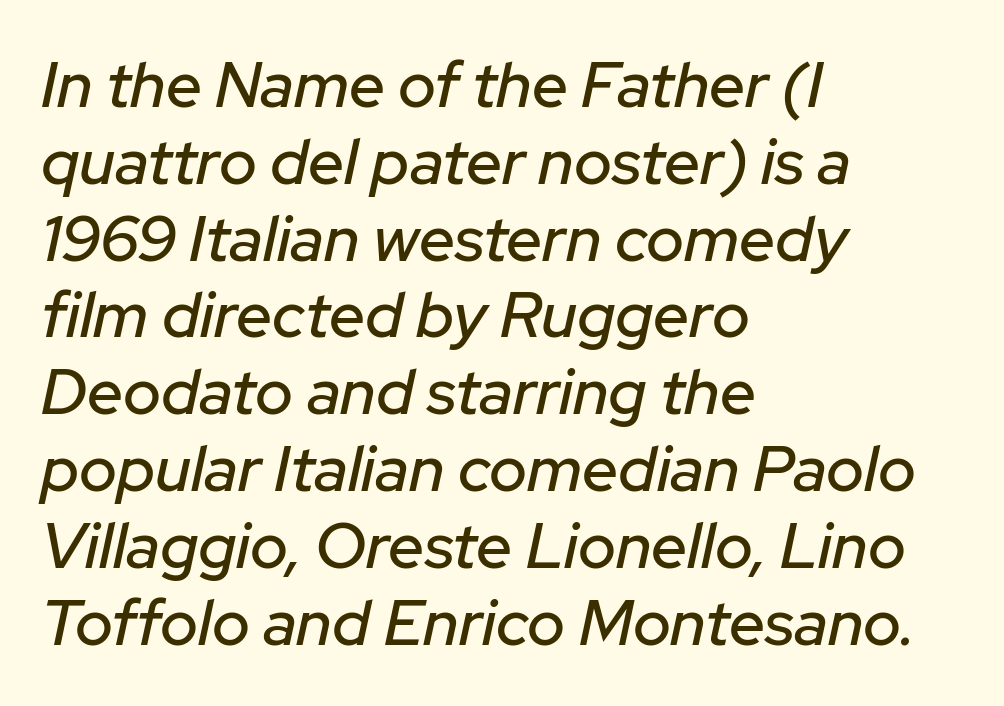
Clear beneath every line of the passage. Do the characters align in a grid? No, the font is proportional. Left-aligned paragraph, ragged on the right. A typesetter would mark this as italic. Glyph-to-glyph distance matches everyday printed text.
